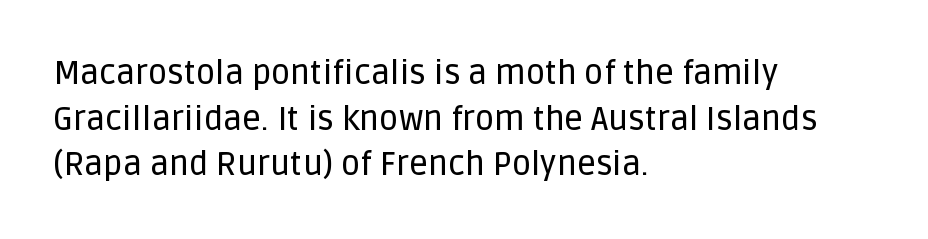
Q: Is the text italic (slanted)? A: No, it is upright.
Q: Is the typeface a serif or a sans-serif typeface? A: Sans-serif.
Q: Is the text underlined? A: No.
Q: How is the paragraph aligned? A: Left-aligned.
Q: Is the spacing between letters normal or unusually wide? A: Normal.
Q: Is the spacing between lines tight, normal or loose? A: Normal.
Q: Width (condensed, normal, or wide)? A: Normal.
Q: Stroke contrast? A: Low.
Q: x-height? A: Large.
Q: Monospaced? A: No.
